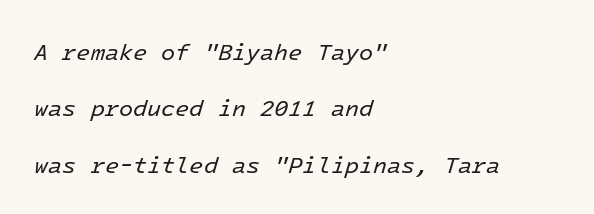
Descenders are the only things crossing below the line. The font sits on the lighter half of the weight spectrum, regular included. Between one letter and the next there's only the usual sliver of space. In terms of posture, this sample is oblique.
